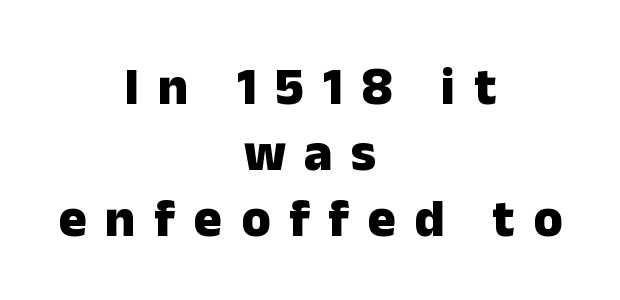
Rule under the text: the space is simply empty. Horizontally, the lines are justified to the midpoint only. Each letter keeps its own natural width here, so spacing adapts to shape. Glyph-to-glyph distance is far greater than everyday printed text.
